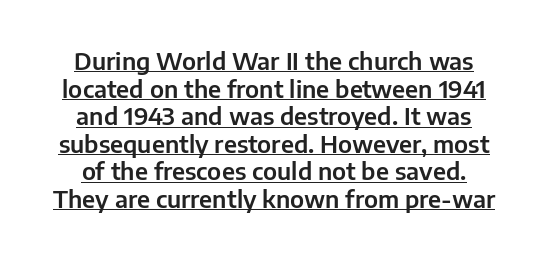
Q: Is the text italic (slanted)? A: No, it is upright.
Q: Is the text underlined? A: Yes.
Q: Is the spacing between letters normal or unusually wide? A: Normal.
Q: Is the spacing between lines tight, normal or loose? A: Tight.
